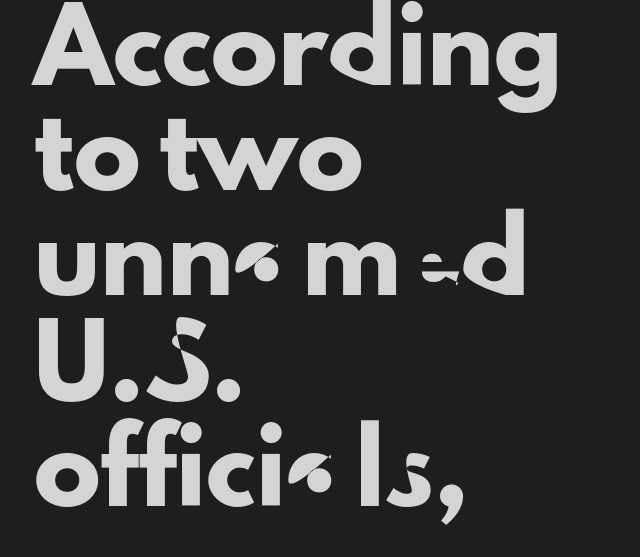
The image shows 67 px sans-serif type, upright; set left-aligned, normal line spacing (1.57x), normal letter spacing, not underlined; low stroke contrast and a small x-height.
